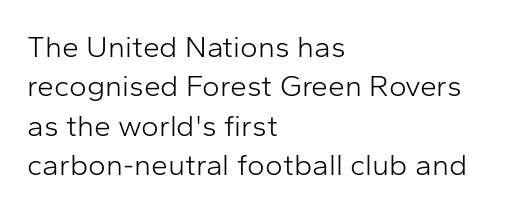
The image shows 30 px light sans-serif type, upright; set left-aligned, normal line spacing (1.31x), normal letter spacing, not underlined; low stroke contrast and a medium x-height.
